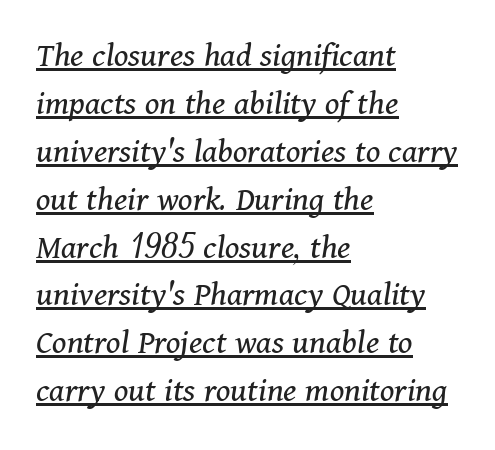
{"serif": "yes", "italic": "yes", "lean": "right", "slant_degrees": 11, "bold": "no", "weight": "regular", "width": "normal", "stroke_contrast": "medium", "x_height": "medium", "monospaced": "no", "underline": "yes", "align": "left", "line_spacing": "normal", "line_spacing_ratio": 1.33, "letter_spacing": "normal", "letter_spacing_em": 0.0, "glyph_px": 36}
